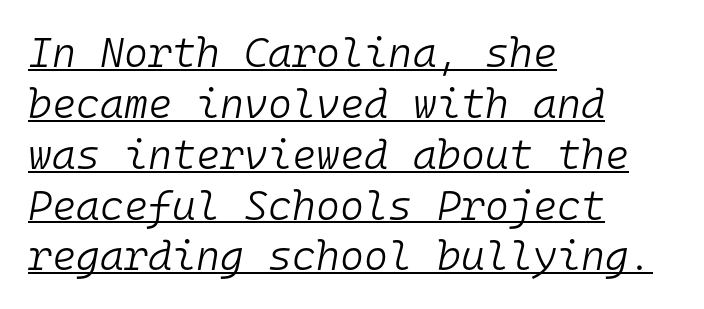
Q: Is the text bold? A: No.
Q: Is the text italic (slanted)? A: Yes, it leans right by about 10 degrees.
Q: Is the text underlined? A: Yes.
Q: How is the paragraph aligned? A: Left-aligned.
Q: Is the spacing between letters normal or unusually wide? A: Normal.
Q: Width (condensed, normal, or wide)? A: Normal.
Q: Stroke contrast? A: Low.
Q: x-height? A: Medium.
Q: Monospaced? A: Yes.
